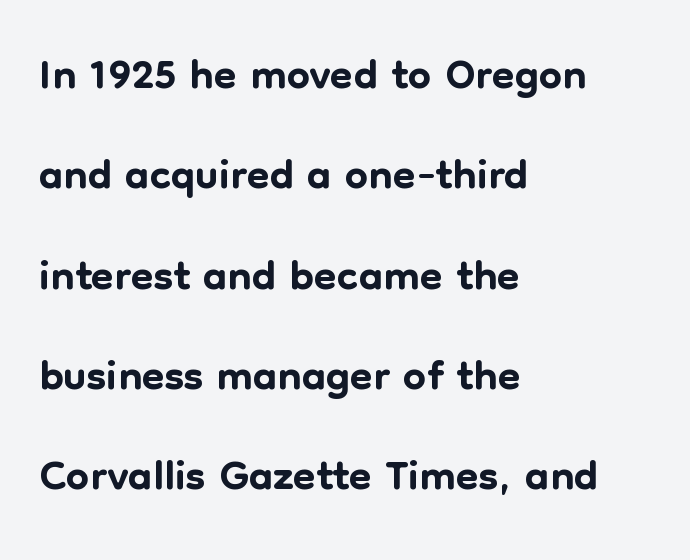
Q: Is the text italic (slanted)? A: No, it is upright.
Q: Is the typeface a serif or a sans-serif typeface? A: Sans-serif.
Q: Is the text underlined? A: No.
Q: How is the paragraph aligned? A: Left-aligned.
Q: Is the spacing between letters normal or unusually wide? A: Normal.
Q: Is the spacing between lines tight, normal or loose? A: Normal.
Q: Width (condensed, normal, or wide)? A: Normal.
Q: Stroke contrast? A: Low.
Q: x-height? A: Medium.
Q: Monospaced? A: No.
